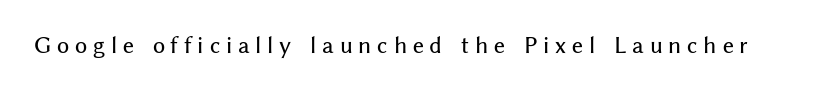
Q: Is the text italic (slanted)? A: No, it is upright.
Q: Is the text underlined? A: No.
Q: Is the spacing between letters normal or unusually wide? A: Unusually wide.
